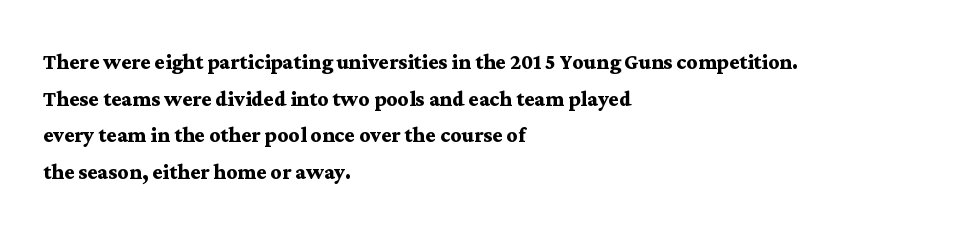
{"italic": "no", "bold": "yes", "underline": "no", "align": "left", "line_spacing": "normal", "line_spacing_ratio": 1.36, "letter_spacing": "normal", "letter_spacing_em": 0.0, "glyph_px": 27}
